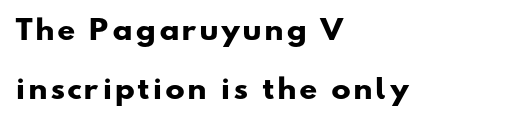
Underlining? Definitely not there. The lines in this sample share a left origin and differ only in where they stop. Weight check: bold — yes, fully. One glance says open: line gaps are wider than usual.
